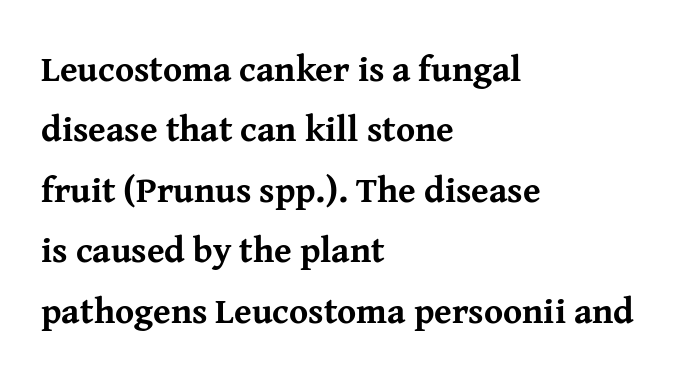
The face used here is seriffed, in the tradition of book romans. Think of a printed novel: that variable character pitch is what you see here. Every stem runs plumb, perpendicular to the baseline. There is no visible air inserted between adjacent glyphs. The font is running at its bold setting. In CSS terms this would be text-align: left.
